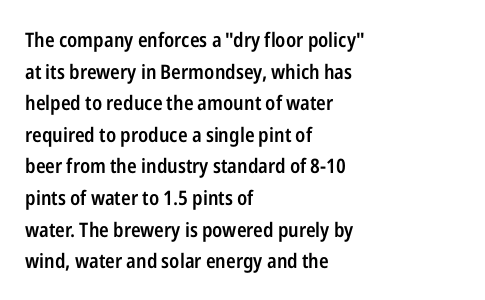
{"italic": "no", "bold": "semi", "underline": "no", "align": "left", "line_spacing": "normal", "line_spacing_ratio": 1.58, "letter_spacing": "normal", "letter_spacing_em": 0.0, "glyph_px": 20}
